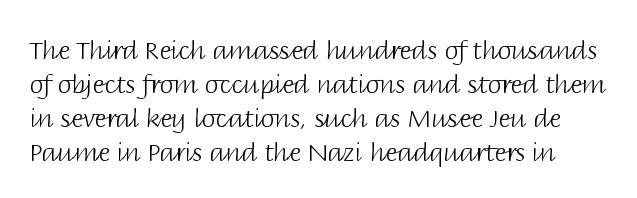
The space between consecutive lines is moderate. This reads as an unemphasized weight, regular at the heaviest. The lettering stays uniformly vertical, giving the passage a roman look. The rendering keeps characters at their native spacing. The foot of each line stays bare and open.
